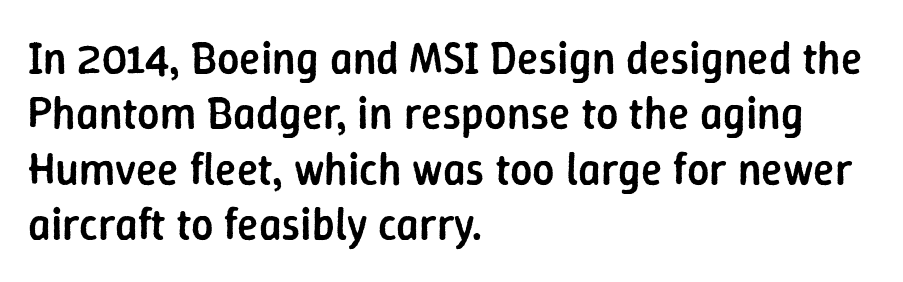
The line-height multiplier appears to be the usual default. Font category for this specimen: sans-serif. Is this a fixed-width face? No — the glyphs have proportional, varying widths. Honestly, the letter spacing is just normal — you wouldn't notice it. Notice how the stems are strictly vertical — no italics here. The area under the type is left untouched.
